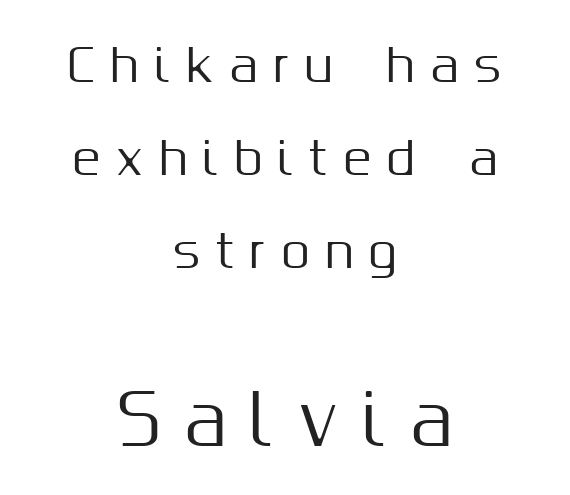
These lines have a slow, spaced-out rhythm from letter to letter. The text was rendered using a sans face with plain stroke endings. Note the varied advance widths — an 'i' is clearly narrower than an 'm'. Which margin do the lines hug? Neither — every line sits in the middle. Vertical strokes here are truly vertical.
